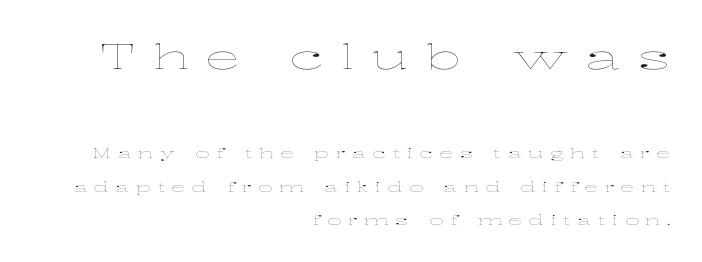
{"italic": "no", "bold": "no", "weight": "thin", "width": "wide", "stroke_contrast": "low", "x_height": "medium", "monospaced": "no", "underline": "no", "align": "right", "line_spacing": "loose", "line_spacing_ratio": 2.38, "letter_spacing": "wide", "letter_spacing_em": 0.48, "larger_block": "first", "size_ratio": 2.5, "glyph_px": 35}
